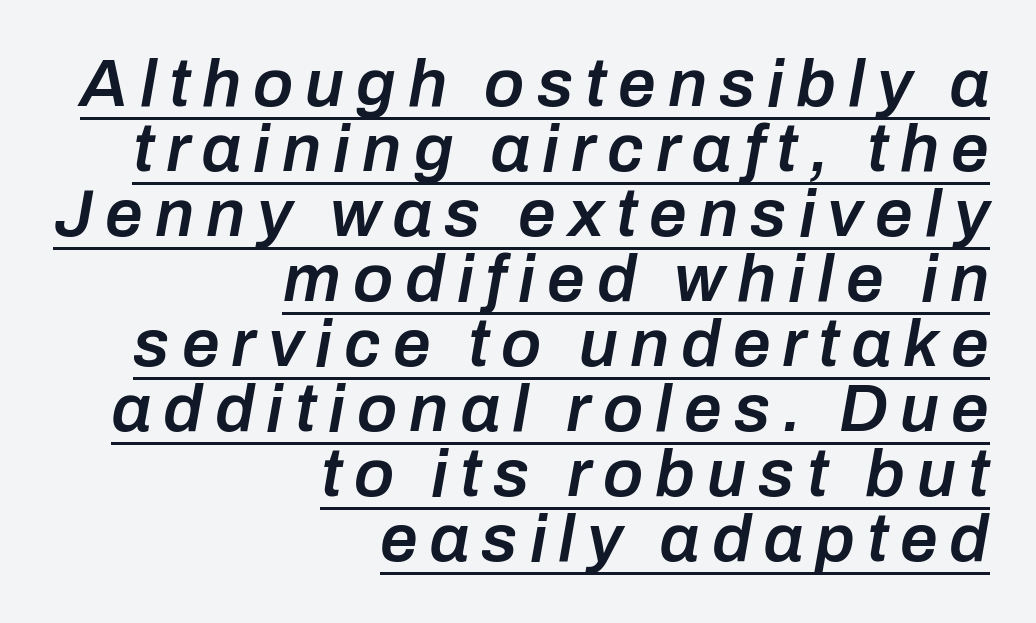
{"italic": "yes", "lean": "right", "slant_degrees": 10, "bold": "semi", "weight": "semibold", "width": "normal", "stroke_contrast": "low", "x_height": "medium", "monospaced": "no", "underline": "yes", "align": "right", "line_spacing": "tight", "line_spacing_ratio": 0.97, "glyph_px": 67}
